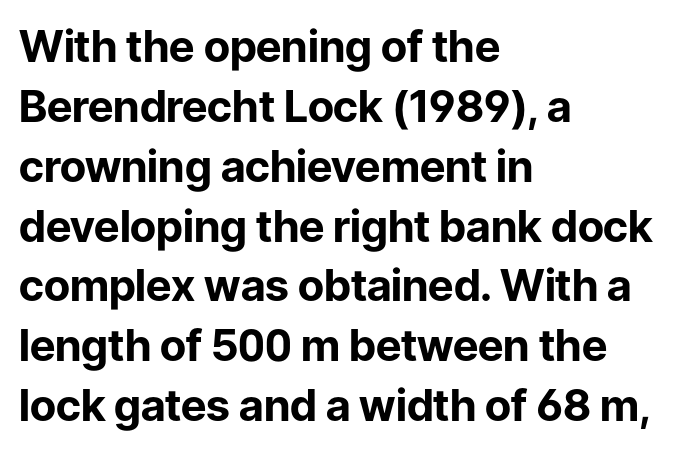
Evenly set lines give the paragraph a standard silhouette. A bare baseline throughout the passage. Here the glyphs are tracked normally, forming tight word shapes. When letters stand straight like this, we call the style roman or upright. The paragraph shown leans on its left margin.
